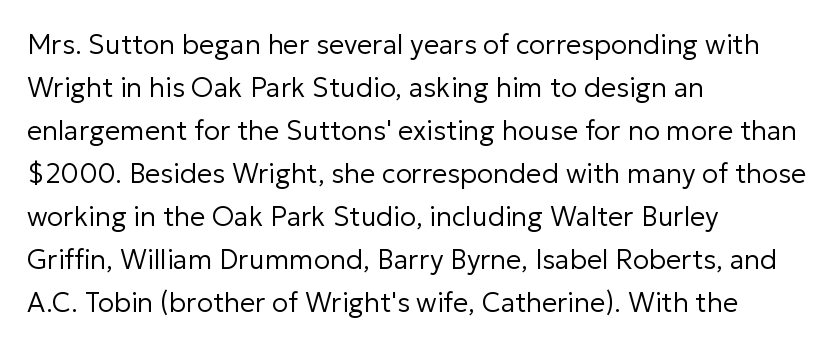
The image shows 27 px text type, upright; set left-aligned, normal line spacing (1.59x), normal letter spacing, not underlined.
